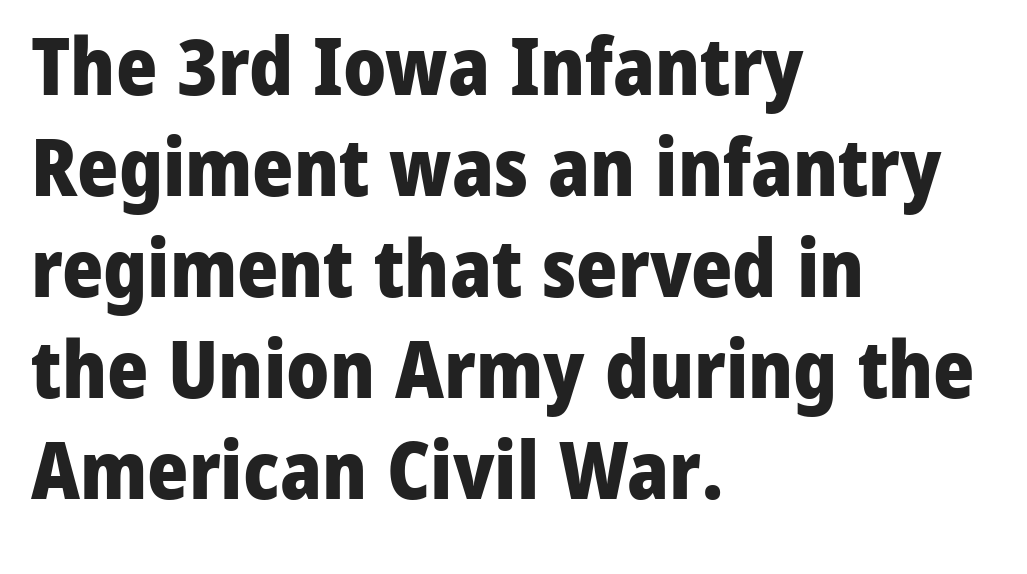
Q: Is the text bold? A: Yes.
Q: Is the text italic (slanted)? A: No, it is upright.
Q: Is the typeface a serif or a sans-serif typeface? A: Sans-serif.
Q: Is the text underlined? A: No.
Q: How is the paragraph aligned? A: Left-aligned.
Q: Is the spacing between letters normal or unusually wide? A: Normal.
Q: Is the spacing between lines tight, normal or loose? A: Normal.
Q: Width (condensed, normal, or wide)? A: Normal.
Q: Stroke contrast? A: Low.
Q: x-height? A: Medium.
Q: Monospaced? A: No.
